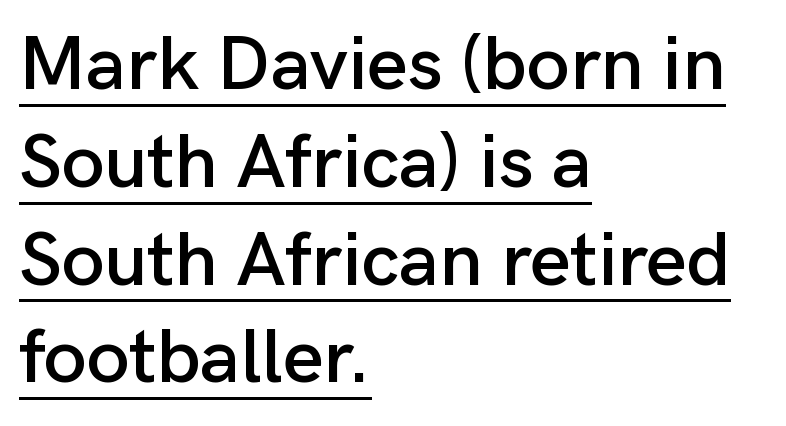
{"serif": "no", "italic": "no", "width": "normal", "stroke_contrast": "low", "x_height": "medium", "monospaced": "no", "underline": "yes", "align": "left", "line_spacing": "normal", "line_spacing_ratio": 1.27, "letter_spacing": "normal", "letter_spacing_em": 0.0, "glyph_px": 77}
